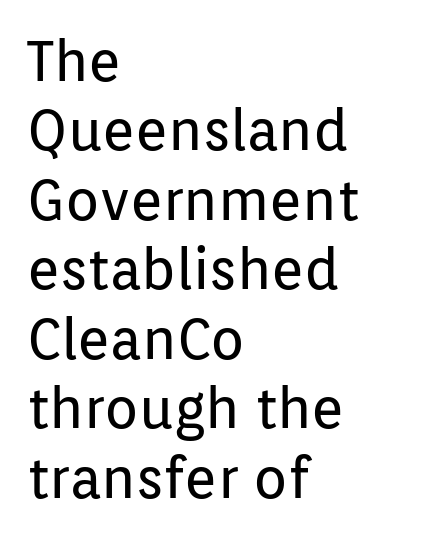
Q: Is the text bold? A: No.
Q: Is the text italic (slanted)? A: No, it is upright.
Q: Is the typeface a serif or a sans-serif typeface? A: Sans-serif.
Q: Is the text underlined? A: No.
Q: How is the paragraph aligned? A: Left-aligned.
Q: Is the spacing between letters normal or unusually wide? A: Normal.
Q: Width (condensed, normal, or wide)? A: Normal.
Q: Stroke contrast? A: Low.
Q: x-height? A: Medium.
Q: Monospaced? A: No.
